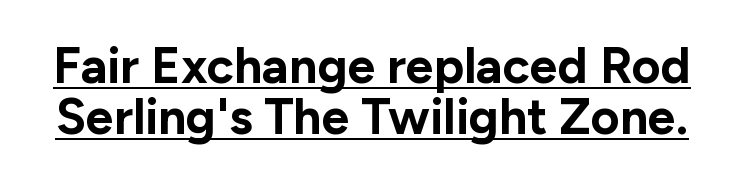
Is this a fixed-width face? No — the glyphs have proportional, varying widths. The font is running at its bold setting. Is there any slant? The stems are plumb. Baseline-to-baseline distance is barely more than the letter height. This sample uses a sans-serif face.
